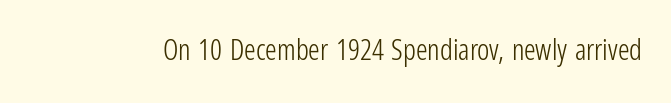
Q: Is the text bold? A: No.
Q: Is the text italic (slanted)? A: No, it is upright.
Q: Is the typeface a serif or a sans-serif typeface? A: Sans-serif.
Q: Is the text underlined? A: No.
Q: Is the spacing between letters normal or unusually wide? A: Normal.
Q: Width (condensed, normal, or wide)? A: Condensed.
Q: Stroke contrast? A: Low.
Q: x-height? A: Medium.
Q: Monospaced? A: No.
